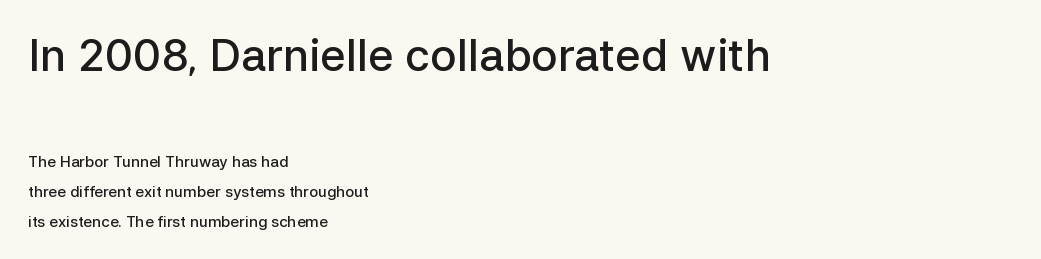
{"serif": "no", "italic": "no", "bold": "semi", "weight": "semibold", "width": "normal", "stroke_contrast": "low", "x_height": "medium", "monospaced": "no", "underline": "no", "align": "left", "line_spacing": "loose", "line_spacing_ratio": 2.01, "letter_spacing": "normal", "letter_spacing_em": 0.0, "larger_block": "first", "size_ratio": 2.93, "glyph_px": 44}
